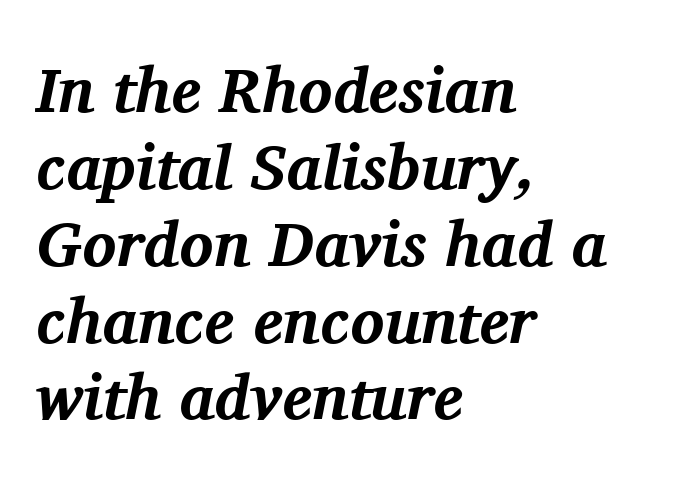
Looks like regular typesetting: each glyph gets only the width it needs. Caption: multi-line text, flush left, ragged right. Weight: bold. Compared with ordinary roman type, these characters are visibly tilted. Check under the words: just untouched page. Characters follow at the spacing the type designer built in.
